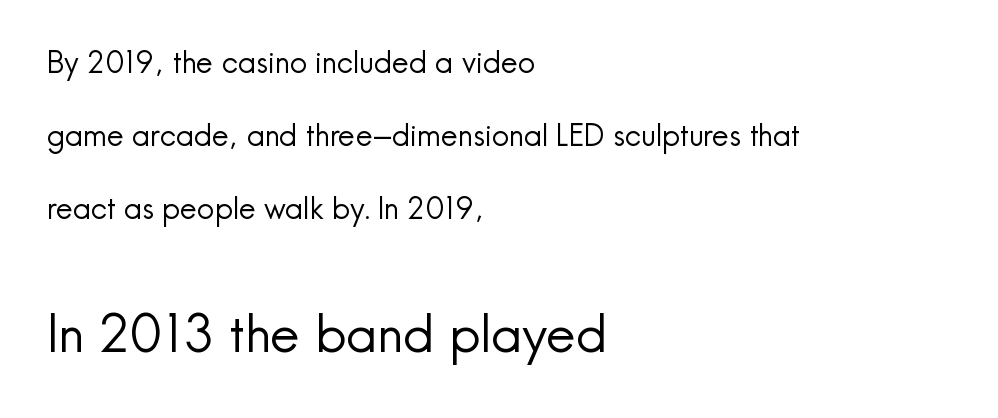
{"serif": "no", "italic": "no", "bold": "no", "weight": "regular", "width": "normal", "x_height": "small", "monospaced": "no", "underline": "no", "align": "left", "line_spacing": "loose", "line_spacing_ratio": 2.43, "letter_spacing": "normal", "letter_spacing_em": 0.0, "larger_block": "second", "size_ratio": 1.73, "glyph_px": 52}
